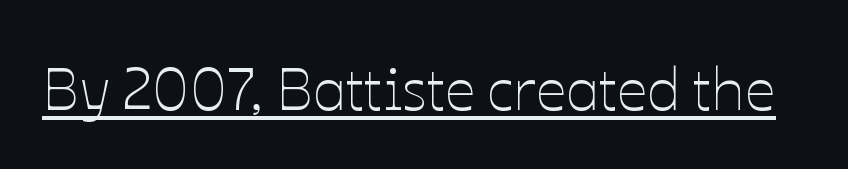
{"italic": "no", "bold": "no", "weight": "thin", "width": "normal", "stroke_contrast": "low", "x_height": "medium", "monospaced": "no", "underline": "yes", "letter_spacing": "normal", "letter_spacing_em": 0.0, "glyph_px": 60}
